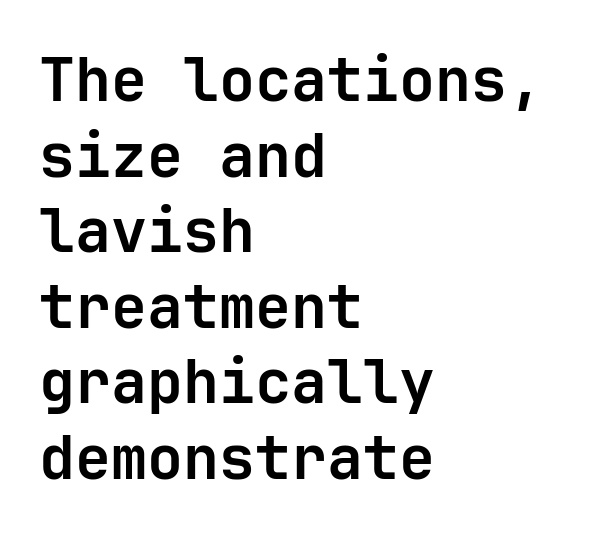
Q: Is the text bold? A: Yes.
Q: Is the text italic (slanted)? A: No, it is upright.
Q: Is the typeface a serif or a sans-serif typeface? A: Sans-serif.
Q: Is the text underlined? A: No.
Q: How is the paragraph aligned? A: Left-aligned.
Q: Is the spacing between letters normal or unusually wide? A: Normal.
Q: Is the spacing between lines tight, normal or loose? A: Normal.
Q: Width (condensed, normal, or wide)? A: Normal.
Q: Stroke contrast? A: Low.
Q: x-height? A: Medium.
Q: Monospaced? A: Yes.
